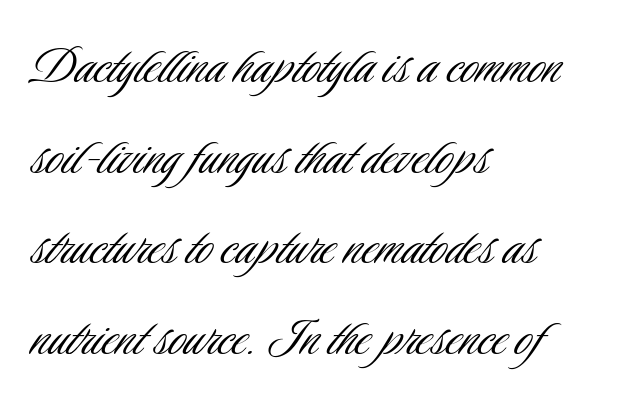
Q: Is the text bold? A: No.
Q: Is the text italic (slanted)? A: Yes.
Q: Is the typeface a serif or a sans-serif typeface? A: Sans-serif.
Q: Is the text underlined? A: No.
Q: How is the paragraph aligned? A: Left-aligned.
Q: Is the spacing between letters normal or unusually wide? A: Normal.
Q: Is the spacing between lines tight, normal or loose? A: Normal.
Q: Width (condensed, normal, or wide)? A: Condensed.
Q: Stroke contrast? A: Low.
Q: x-height? A: Small.
Q: Monospaced? A: No.
